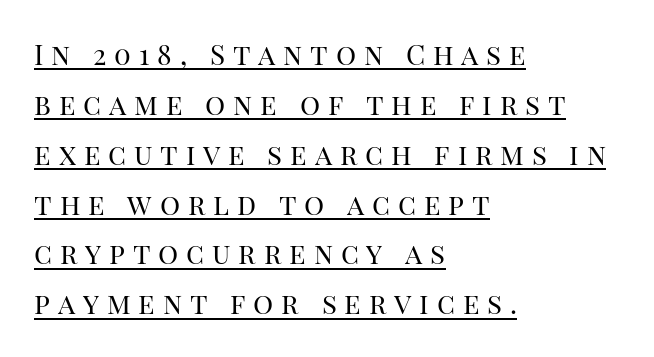
Each letter keeps its own natural width here, so spacing adapts to shape. Stroke thickness stays within the range of a standard reading face or lighter. One-word summary of the alignment: left. Upright lettering throughout.
